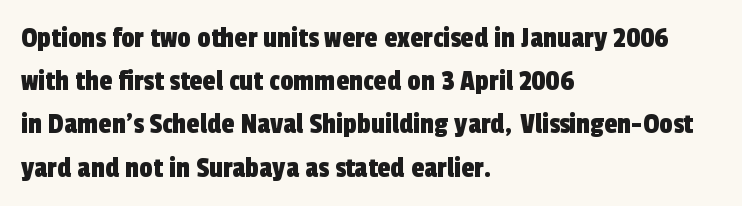
The lines sit at an ordinary, default distance from one another. Plain, unruled lines of type. Note: no serifs on the glyphs. One-word summary of the alignment: left.
